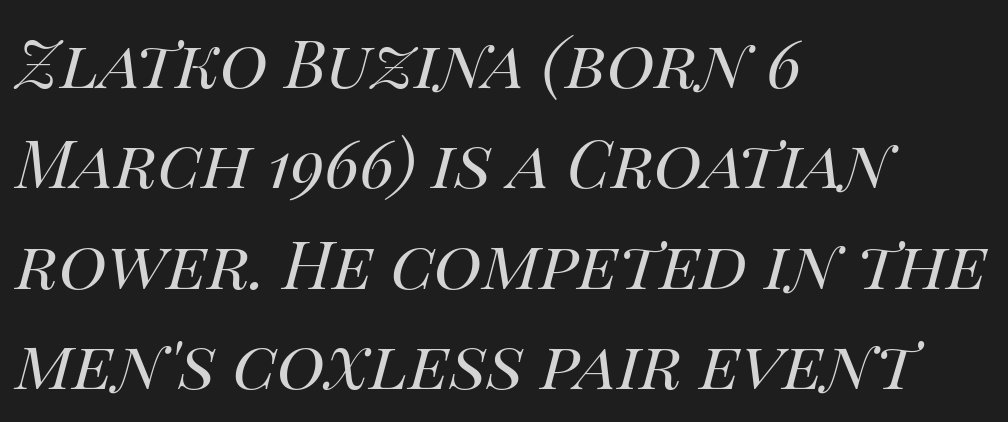
The image shows 66 px regular-weight type, italic (leaning right); set left-aligned, normal line spacing (1.52x), normal letter spacing, not underlined; high stroke contrast and a large x-height.
